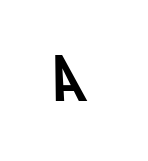
Has an underline been added? It has not. You could not count columns in this text — the font is proportionally spaced. Grotesque or geometric, the face here clearly has no serifs. Tracking value appears to be zero — textbook default spacing.
